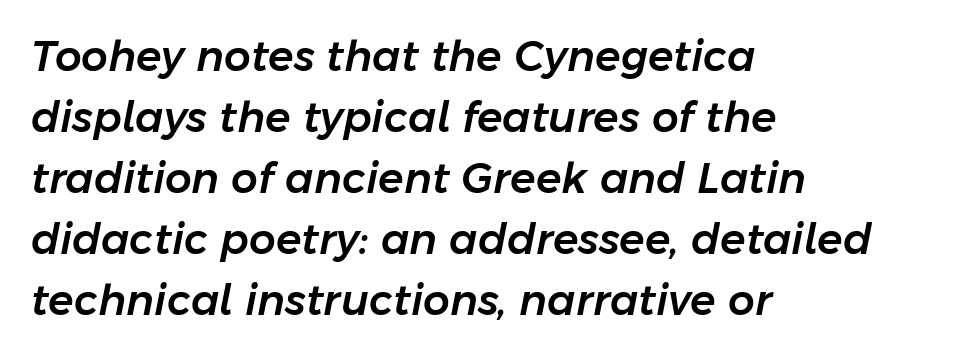
The image shows 42 px text type, italic (leaning right); set left-aligned, normal line spacing (1.45x), normal letter spacing, not underlined; low stroke contrast and a medium x-height.
